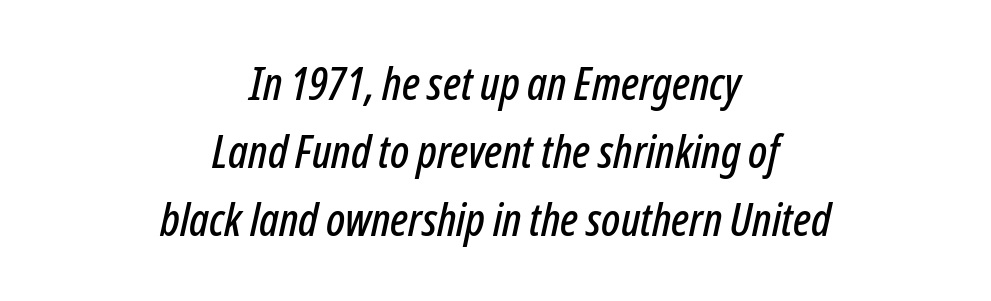
{"italic": "yes", "lean": "right", "slant_degrees": 12, "width": "condensed", "stroke_contrast": "low", "x_height": "medium", "monospaced": "no", "underline": "no", "align": "center", "line_spacing": "normal", "line_spacing_ratio": 1.48, "letter_spacing": "normal", "letter_spacing_em": 0.0, "glyph_px": 46}
